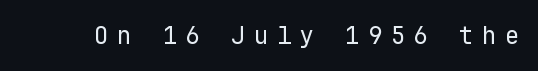
The image shows 24 px text type, upright; set unusually wide letter spacing (+0.35 em), not underlined.
